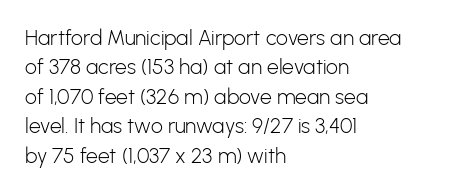
{"italic": "no", "bold": "no", "underline": "no", "align": "left", "line_spacing": "normal", "line_spacing_ratio": 1.4, "letter_spacing": "normal", "letter_spacing_em": 0.0, "glyph_px": 21}
